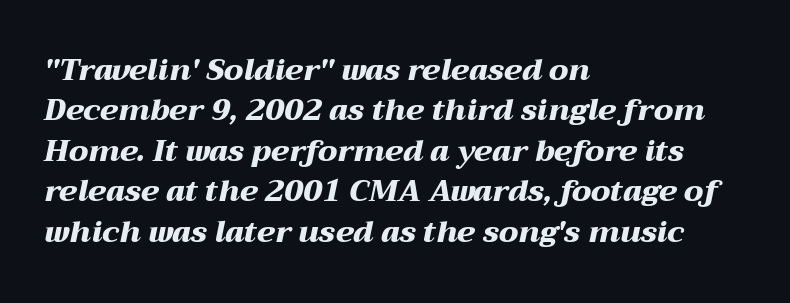
{"italic": "yes", "lean": "right", "slant_degrees": 12, "bold": "yes", "weight": "heavy", "width": "wide", "stroke_contrast": "medium", "x_height": "medium", "monospaced": "no", "underline": "no", "align": "left", "line_spacing": "normal", "line_spacing_ratio": 1.35, "letter_spacing": "normal", "letter_spacing_em": 0.0, "glyph_px": 30}
